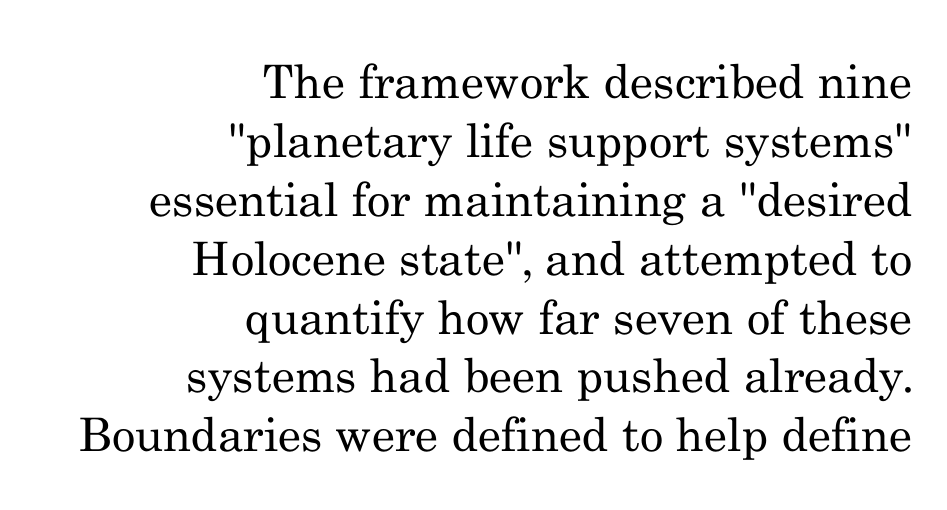
The rendering uses natural spacing where letterforms have individual widths. No italicization has been applied; the sample stays upright. The zone under the glyphs is completely vacant. Classification — serif.
